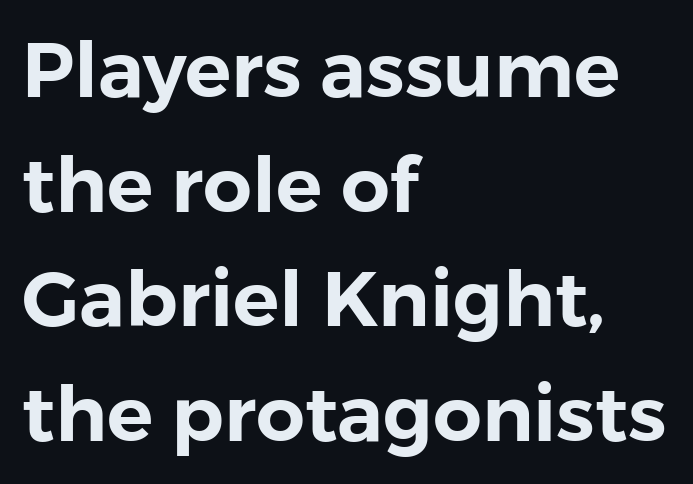
The image shows 77 px sans-serif type, upright; set left-aligned, normal line spacing (1.49x), normal letter spacing, not underlined; low stroke contrast and a medium x-height.
